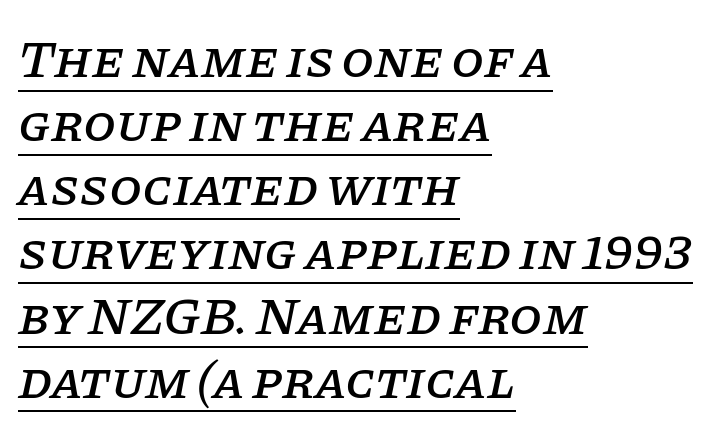
Q: Is the text italic (slanted)? A: Yes, it leans right by about 11 degrees.
Q: Is the typeface a serif or a sans-serif typeface? A: Serif.
Q: Is the text underlined? A: Yes.
Q: How is the paragraph aligned? A: Left-aligned.
Q: Is the spacing between letters normal or unusually wide? A: Normal.
Q: Width (condensed, normal, or wide)? A: Normal.
Q: Stroke contrast? A: Low.
Q: x-height? A: Large.
Q: Monospaced? A: No.
